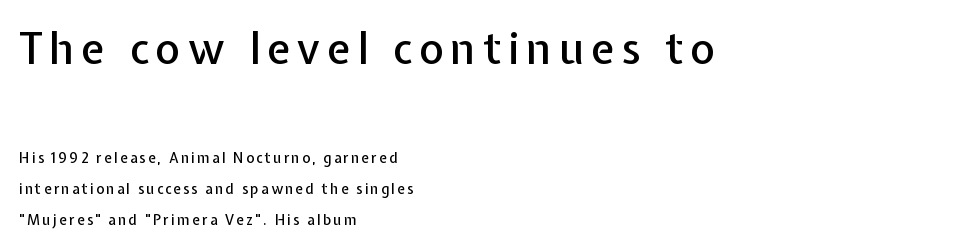
The words here are not underlined. Two sizes are in play, and the larger belongs to the first block. Classification — sans serif. Do the letters lean? They stand straight. Layout note: lines flush left.
